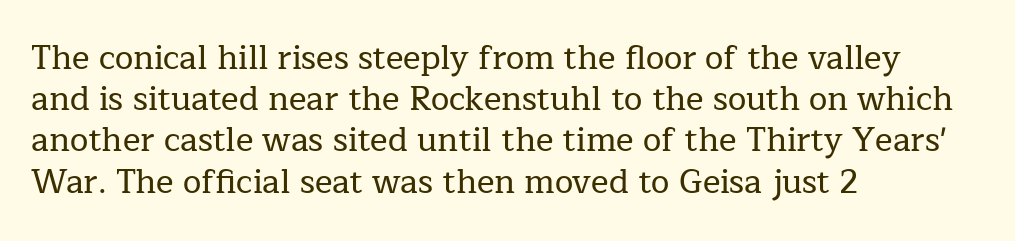
{"serif": "yes", "italic": "no", "width": "normal", "stroke_contrast": "low", "x_height": "medium", "monospaced": "no", "underline": "no", "align": "left", "line_spacing": "normal", "line_spacing_ratio": 1.25, "letter_spacing": "normal", "letter_spacing_em": 0.0, "glyph_px": 33}
